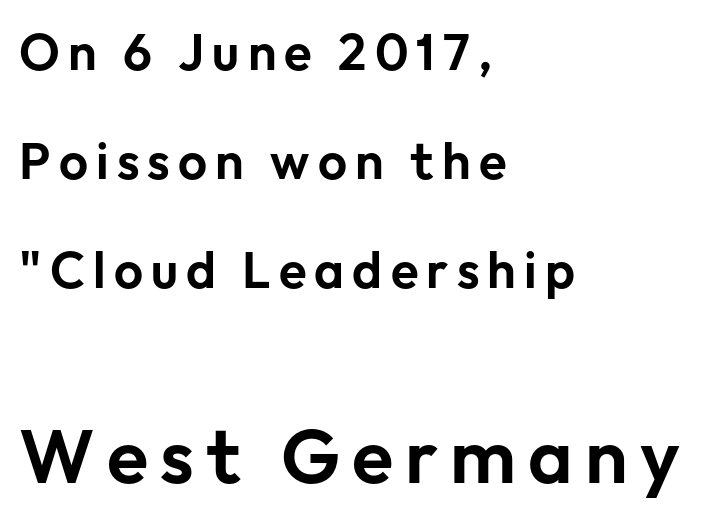
{"serif": "no", "italic": "no", "width": "normal", "stroke_contrast": "low", "x_height": "medium", "monospaced": "no", "underline": "no", "align": "left", "line_spacing": "loose", "line_spacing_ratio": 2.14, "larger_block": "second", "size_ratio": 1.49, "glyph_px": 76}
